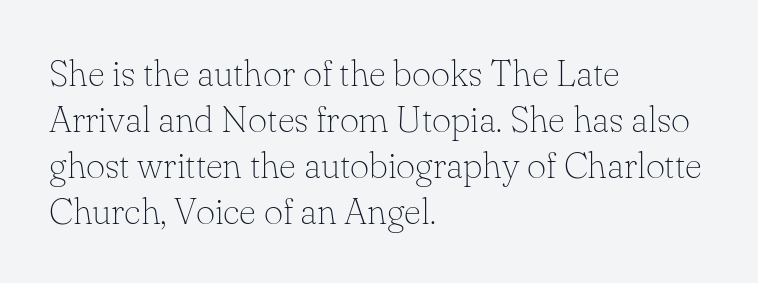
The image shows 37 px thin serif type, upright; set left-aligned, line spacing 1.24x, normal letter spacing, not underlined; low stroke contrast and a small x-height.
